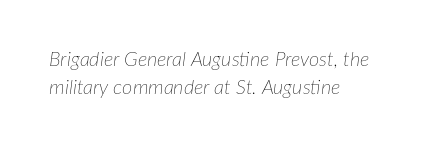
The specimen omits any rule beneath the text block's lines. There's an unmistakable incline to the writing here. Stem width sits at or under what a default text font uses. Vertically, the passage feels balanced, rows spaced as you'd expect. All the whitespace from short lines collects on the right. You could call the tracking neutral — neither tight nor loose.
